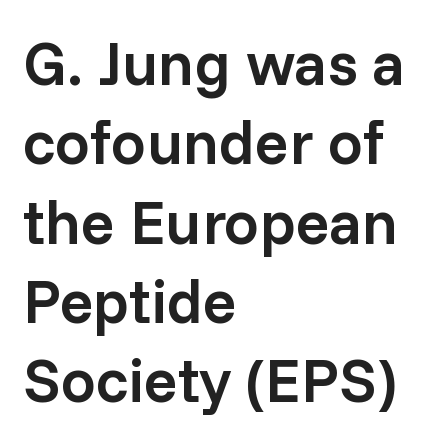
A semibold gives these letters moderate extra thickness, short of bold. In terms of leading, this rendering sits right in the middle. Nobody drew a line under any word here. Default kerning and tracking; the words read as compact shapes.
